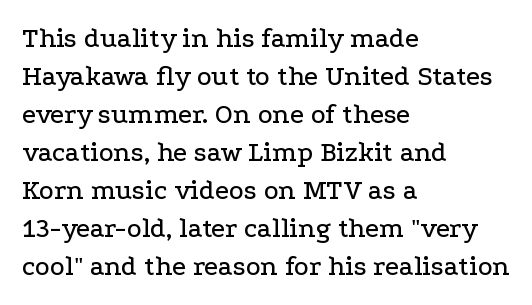
The image shows 28 px wide serif type, upright; set left-aligned, normal line spacing (1.36x), normal letter spacing, not underlined; low stroke contrast and a medium x-height.
